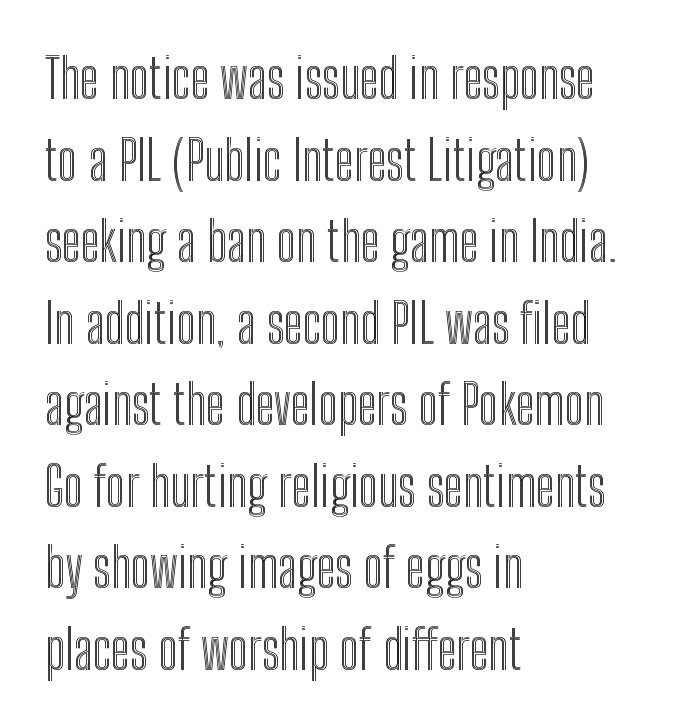
The image shows 54 px condensed type, upright; set left-aligned, normal line spacing (1.51x), normal letter spacing, not underlined; a medium x-height.
